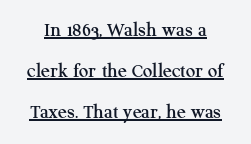
Q: Is the text italic (slanted)? A: No, it is upright.
Q: Is the text underlined? A: Yes.
Q: Is the spacing between letters normal or unusually wide? A: Normal.
Q: Is the spacing between lines tight, normal or loose? A: Loose.
